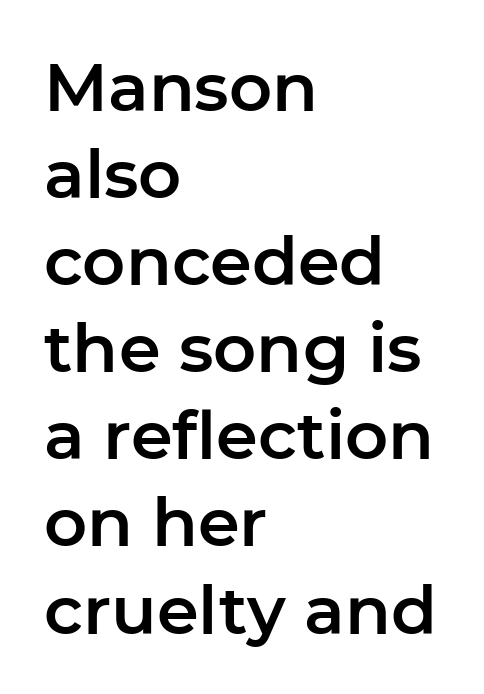
{"serif": "no", "italic": "no", "width": "normal", "stroke_contrast": "low", "x_height": "medium", "monospaced": "no", "underline": "no", "align": "left", "line_spacing": "normal", "line_spacing_ratio": 1.3, "letter_spacing": "normal", "letter_spacing_em": 0.0, "glyph_px": 67}
